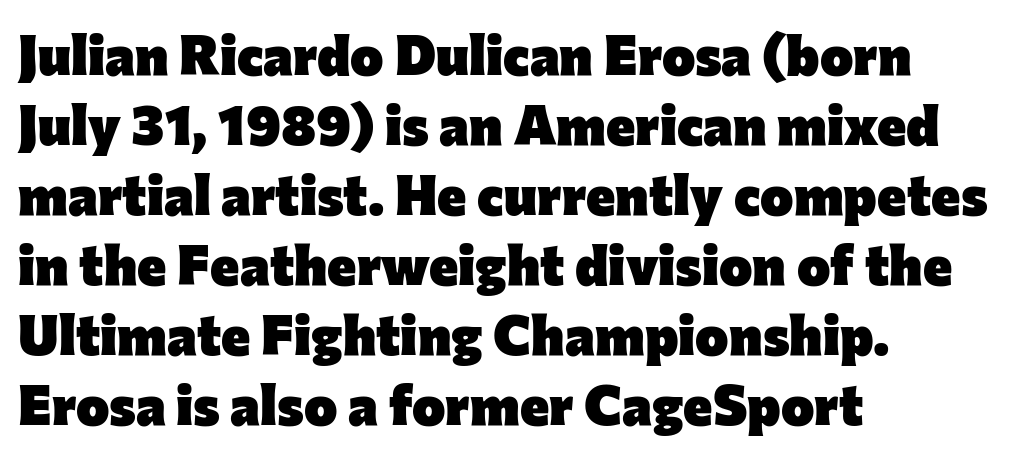
The image shows 56 px heavy sans-serif type, upright; set left-aligned, normal line spacing (1.25x), normal letter spacing, not underlined; low stroke contrast and a medium x-height.
